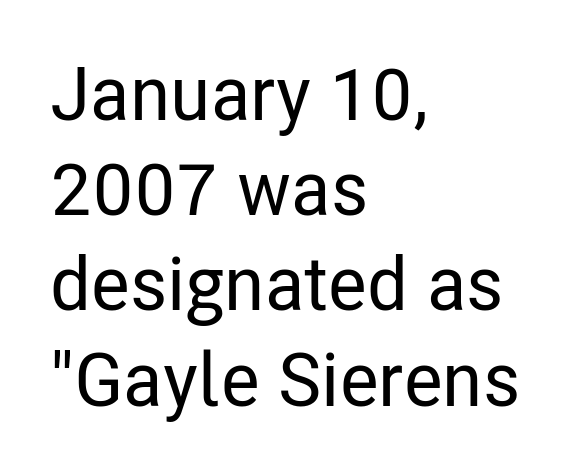
{"serif": "no", "italic": "no", "width": "condensed", "stroke_contrast": "low", "x_height": "medium", "monospaced": "no", "underline": "no", "align": "left", "line_spacing": "normal", "line_spacing_ratio": 1.27, "letter_spacing": "normal", "letter_spacing_em": 0.0, "glyph_px": 75}
